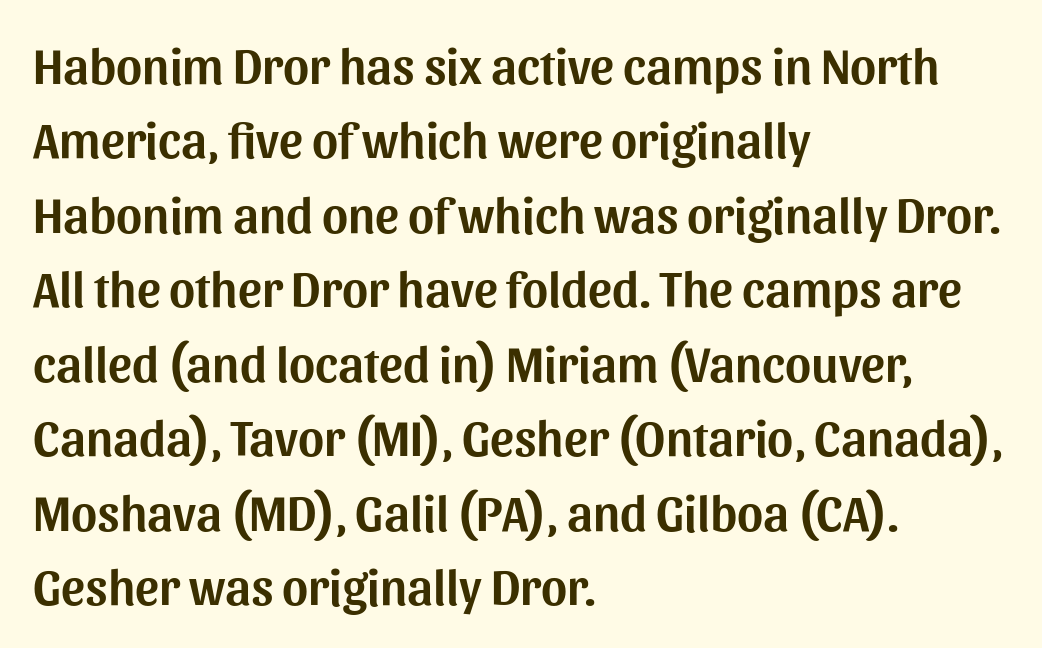
The image shows 50 px sans-serif type, upright; set left-aligned, normal line spacing (1.49x), normal letter spacing, not underlined; medium stroke contrast and a medium x-height.
